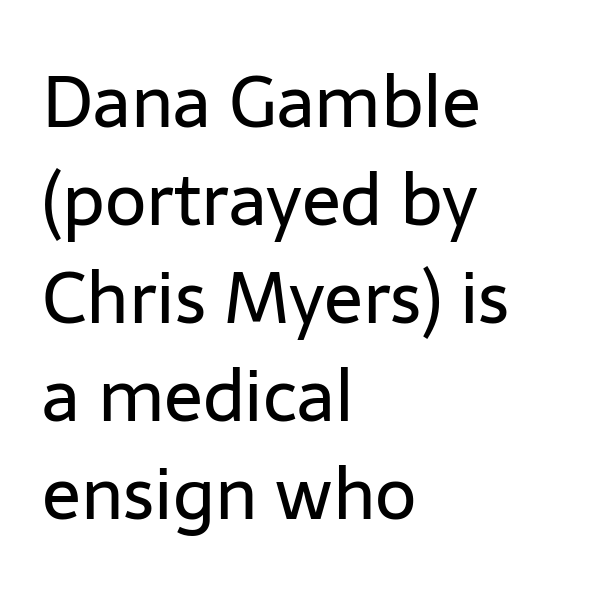
Q: Is the text bold? A: No.
Q: Is the text italic (slanted)? A: No, it is upright.
Q: Is the typeface a serif or a sans-serif typeface? A: Sans-serif.
Q: Is the text underlined? A: No.
Q: How is the paragraph aligned? A: Left-aligned.
Q: Is the spacing between letters normal or unusually wide? A: Normal.
Q: Is the spacing between lines tight, normal or loose? A: Normal.
Q: Width (condensed, normal, or wide)? A: Normal.
Q: Stroke contrast? A: Low.
Q: x-height? A: Medium.
Q: Monospaced? A: No.
